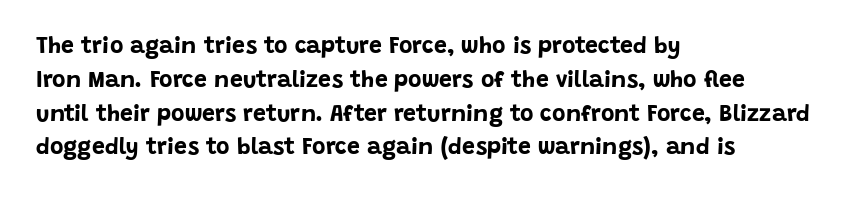
{"italic": "no", "bold": "yes", "underline": "no", "align": "left", "line_spacing": "normal", "line_spacing_ratio": 1.47, "letter_spacing": "normal", "letter_spacing_em": 0.0, "glyph_px": 23}
